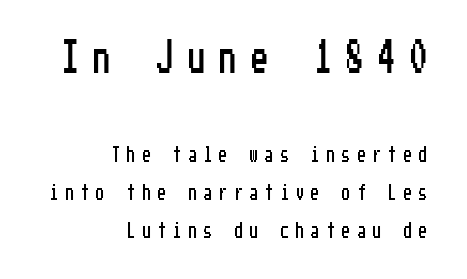
{"serif": "no", "italic": "no", "width": "condensed", "stroke_contrast": "low", "x_height": "medium", "underline": "no", "align": "right", "line_spacing": "loose", "line_spacing_ratio": 2.4, "letter_spacing": "wide", "letter_spacing_em": 0.46, "larger_block": "first", "size_ratio": 2.06, "glyph_px": 33}
